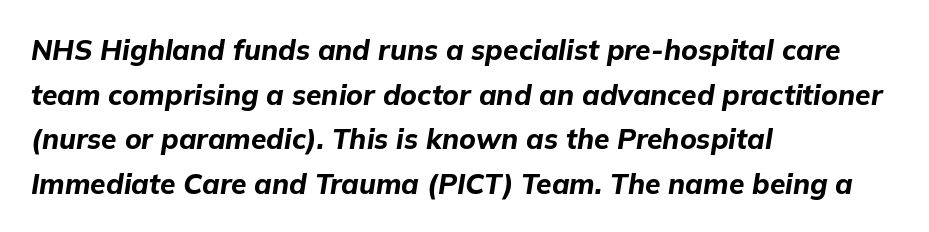
Q: Is the text bold? A: Yes.
Q: Is the text italic (slanted)? A: Yes, it leans right by about 9 degrees.
Q: Is the text underlined? A: No.
Q: How is the paragraph aligned? A: Left-aligned.
Q: Is the spacing between letters normal or unusually wide? A: Normal.
Q: Is the spacing between lines tight, normal or loose? A: Normal.
Q: Width (condensed, normal, or wide)? A: Normal.
Q: Stroke contrast? A: Low.
Q: x-height? A: Medium.
Q: Monospaced? A: No.
